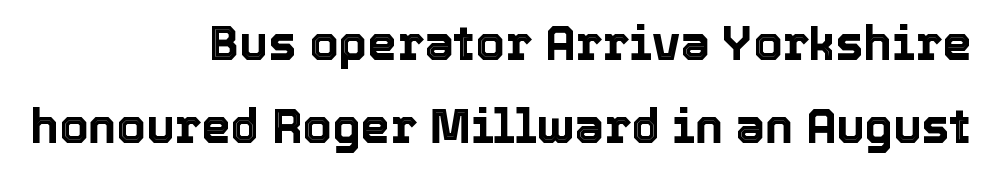
Looks like regular typesetting: each glyph gets only the width it needs. Words appear dense and cohesive because spacing is normal. Every stem runs plumb, perpendicular to the baseline. Right-aligned paragraph, ragged on the left. Anything drawn beneath the words? Only blank space.
